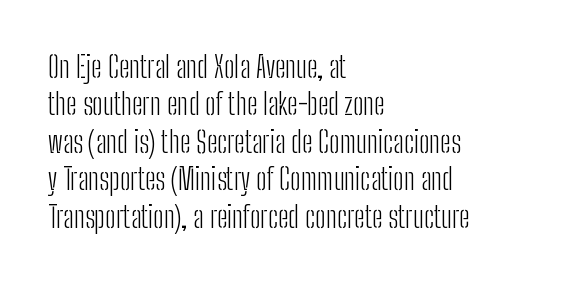
{"serif": "no", "italic": "no", "bold": "no", "weight": "light", "width": "condensed", "stroke_contrast": "low", "x_height": "medium", "monospaced": "no", "underline": "no", "align": "left", "line_spacing": "normal", "line_spacing_ratio": 1.25, "letter_spacing": "normal", "letter_spacing_em": 0.0, "glyph_px": 30}
